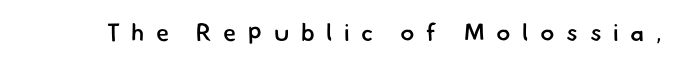
Weight check: semibold — heavier than regular, not quite bold. Glance below the letters and you will spot only blank space. Here the glyphs are tracked loosely, breaking word shapes into spaced letters.
